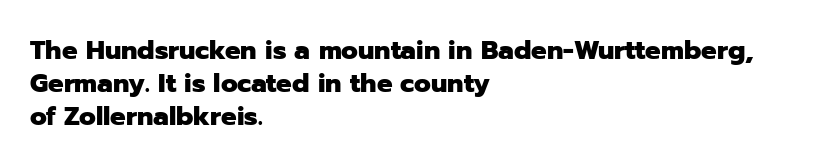
Reading down the column, the eye jumps a familiar distance to each next line. The passage shown is not underscored anywhere. Its strokes are broad and dark, the hallmark of bold type. Quick note: not italic, upright. Observe the ordinary spacing: letters are neighbours, not strangers. Line beginnings align vertically; line endings do not.
